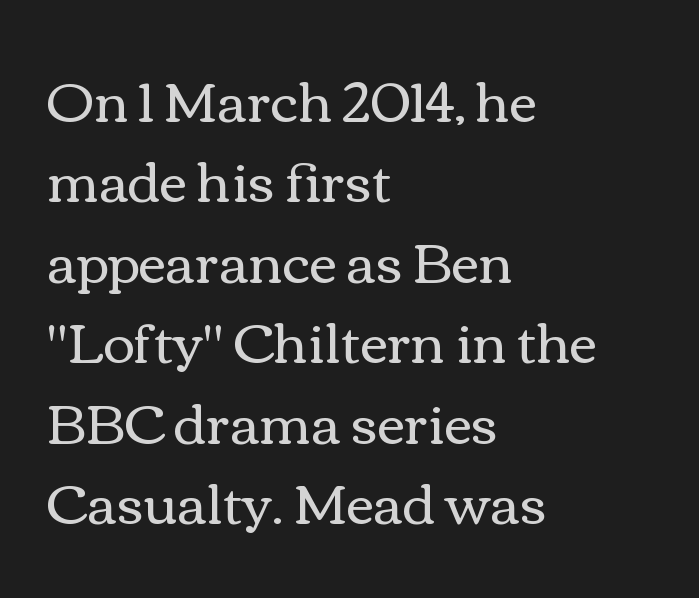
Q: Is the text bold? A: No.
Q: Is the text italic (slanted)? A: No, it is upright.
Q: Is the text underlined? A: No.
Q: How is the paragraph aligned? A: Left-aligned.
Q: Is the spacing between letters normal or unusually wide? A: Normal.
Q: Is the spacing between lines tight, normal or loose? A: Normal.
Q: Width (condensed, normal, or wide)? A: Wide.
Q: Stroke contrast? A: Medium.
Q: x-height? A: Medium.
Q: Monospaced? A: No.
